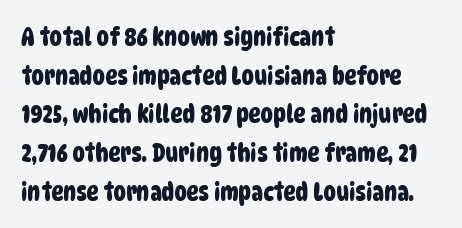
Horizontal alignment here is leftward, the default for most running prose. A typesetter would call this leading conventional body-copy spacing. The rendering keeps characters at their native spacing. Type without underlining.
